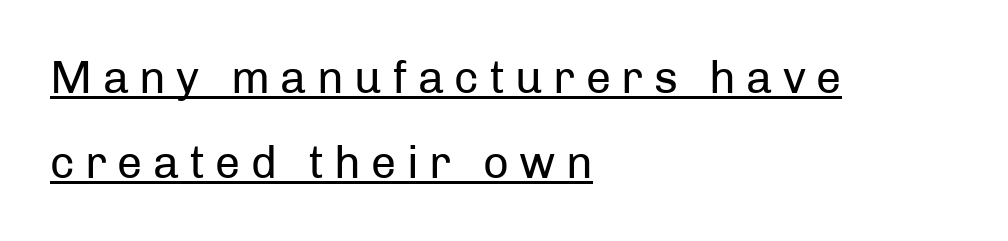
The image shows 45 px regular-weight sans-serif type, upright; set left-aligned, line spacing 1.89x, unusually wide letter spacing (+0.23 em), underlined; low stroke contrast and a medium x-height.
